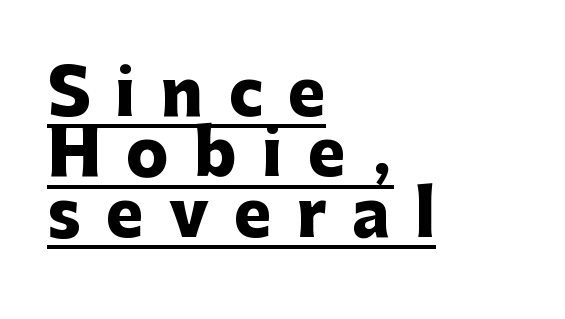
Each glyph is drawn with heavy, bold strokes. The typesetter has applied underlining to the passage shown. Does the copy run flush right? No — it runs flush left. Do the characters align in a grid? No, the font is proportional.
